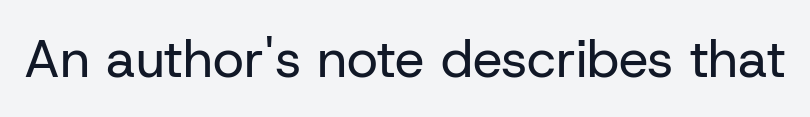
No feet cap the strokes, marking this as sans-serif type. How are the letters spaced? Ordinarily, with no added tracking. Heft: none added — not bold. These lines are rendered in a variable-pitch font.
